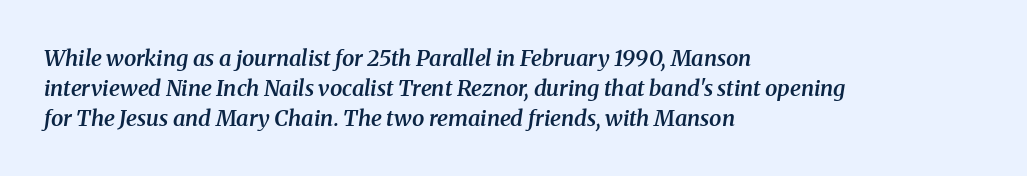
The image shows 22 px text type, italic (leaning right); set left-aligned, normal line spacing (1.36x), normal letter spacing, not underlined.
